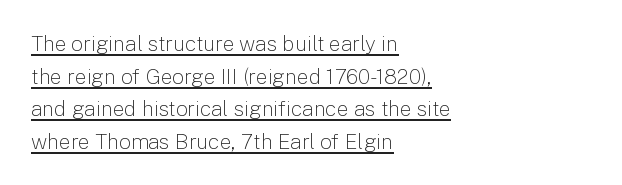
{"italic": "no", "bold": "no", "underline": "yes", "align": "left", "line_spacing": "normal", "line_spacing_ratio": 1.55, "letter_spacing": "normal", "letter_spacing_em": 0.0, "glyph_px": 21}
